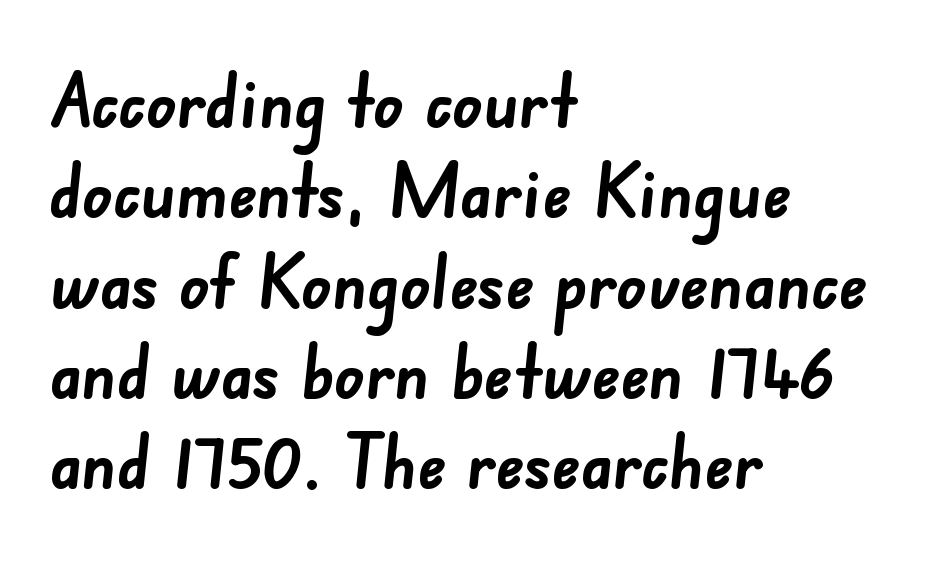
Plain, unruled lines of type. This rendering employs a face without finishing strokes, i.e., a sans-serif. Here the designer chose a conventional face with non-uniform glyph widths. I'd describe the lettering as bold — thick and assertive. Letter spacing: default.
